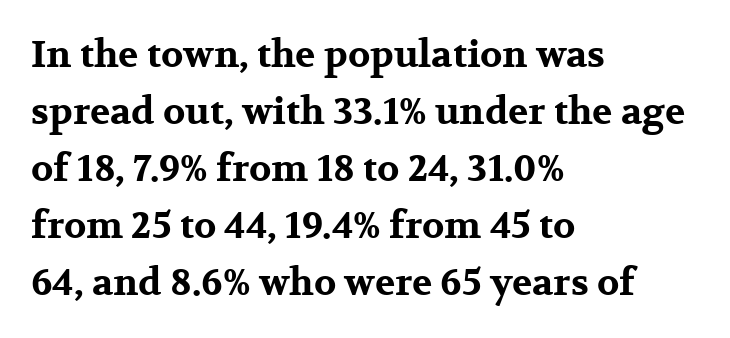
The image shows 37 px bold, wide serif type, upright; set left-aligned, normal line spacing (1.54x), normal letter spacing, not underlined; medium stroke contrast and a medium x-height.
